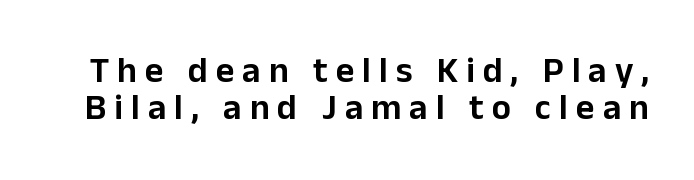
{"serif": "no", "italic": "no", "width": "normal", "stroke_contrast": "low", "x_height": "medium", "monospaced": "no", "underline": "no", "line_spacing": "tight", "line_spacing_ratio": 1.03, "letter_spacing": "wide", "letter_spacing_em": 0.22, "glyph_px": 36}
